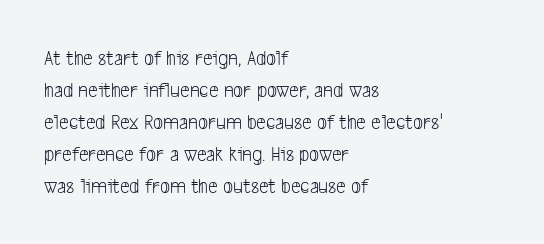
{"bold": "no", "underline": "no", "align": "left", "line_spacing": "normal", "line_spacing_ratio": 1.45, "letter_spacing": "normal", "letter_spacing_em": 0.0, "glyph_px": 22}
